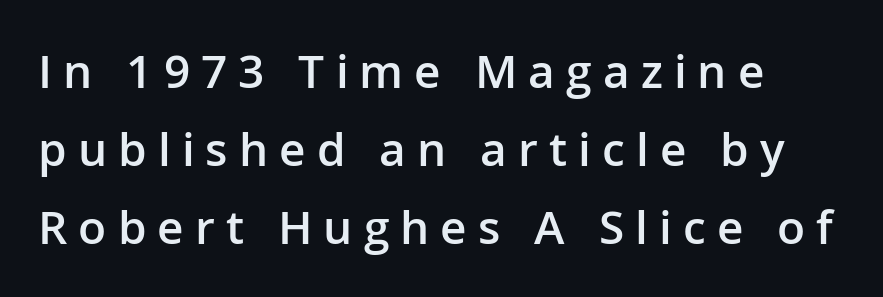
Q: Is the text bold? A: Semi-bold.
Q: Is the text italic (slanted)? A: No, it is upright.
Q: Is the typeface a serif or a sans-serif typeface? A: Sans-serif.
Q: Is the text underlined? A: No.
Q: How is the paragraph aligned? A: Left-aligned.
Q: Is the spacing between letters normal or unusually wide? A: Unusually wide.
Q: Is the spacing between lines tight, normal or loose? A: Normal.
Q: Width (condensed, normal, or wide)? A: Normal.
Q: Stroke contrast? A: Low.
Q: x-height? A: Medium.
Q: Monospaced? A: No.
